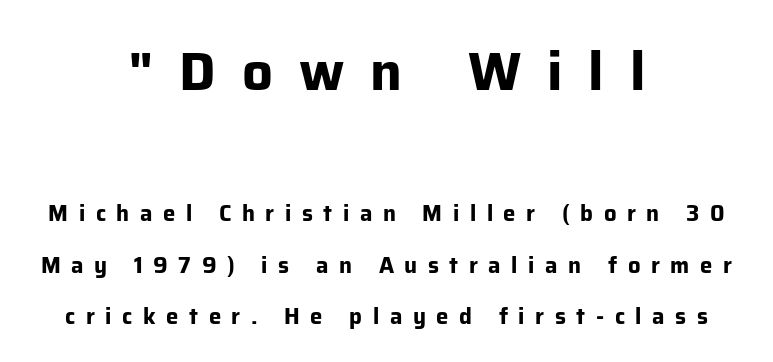
Q: Is the text bold? A: Yes.
Q: Is the text italic (slanted)? A: No, it is upright.
Q: Is the typeface a serif or a sans-serif typeface? A: Sans-serif.
Q: Is the text underlined? A: No.
Q: How is the paragraph aligned? A: Centered.
Q: Is the spacing between letters normal or unusually wide? A: Unusually wide.
Q: Is the spacing between lines tight, normal or loose? A: Loose.
Q: Which block of text is set in a larger size, the first (top) or the second (bottom)? A: The first (top) one.
Q: Width (condensed, normal, or wide)? A: Normal.
Q: Stroke contrast? A: Low.
Q: x-height? A: Medium.
Q: Monospaced? A: No.
